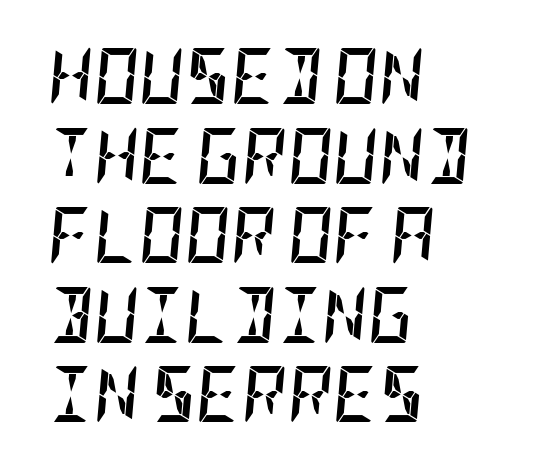
Q: Is the text bold? A: Yes.
Q: Is the text italic (slanted)? A: Yes, it leans right by about 5 degrees.
Q: Is the text underlined? A: No.
Q: How is the paragraph aligned? A: Left-aligned.
Q: Is the spacing between letters normal or unusually wide? A: Normal.
Q: Is the spacing between lines tight, normal or loose? A: Normal.
Q: Width (condensed, normal, or wide)? A: Condensed.
Q: Stroke contrast? A: Low.
Q: x-height? A: Large.
